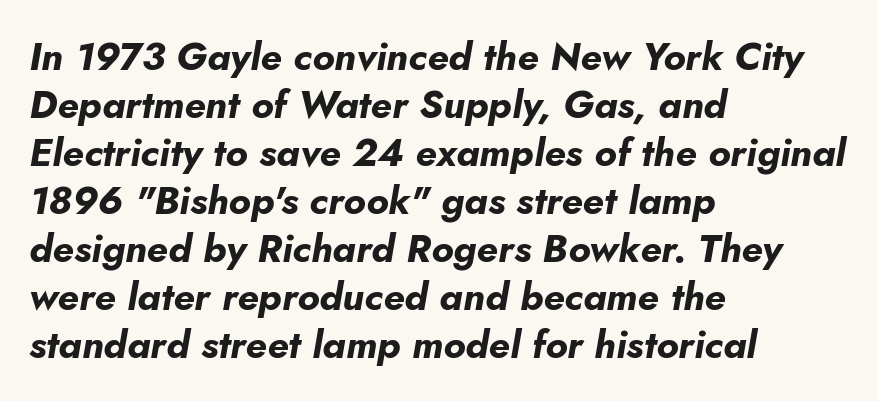
In terms of letterspacing, this is plain default setting. The setting favours the left margin, as ordinary paragraphs usually do. The area under the type is left untouched. Is this a fixed-width face? No — the glyphs have proportional, varying widths. The axis of the letterforms is tilted away from vertical.
